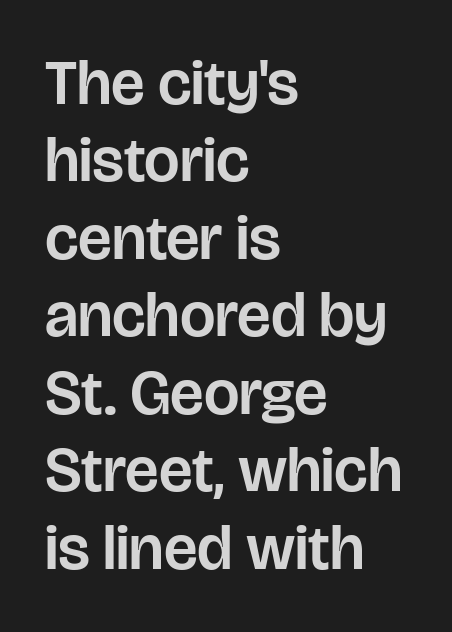
This rendering leaves character spacing at its baseline value. The baseline area is clear. The text block is weighted toward the left margin, trailing off unevenly rightward. Character widths vary here, with narrow letters taking less room than wide ones.
